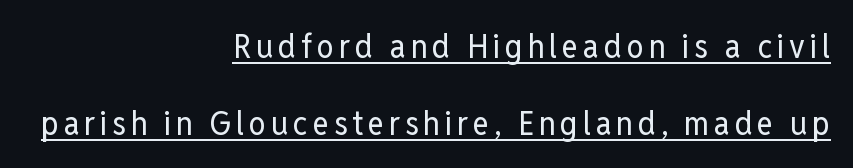
The image shows 34 px regular-weight, condensed sans-serif type, upright; set right-aligned, loose line spacing (2.26x), underlined; low stroke contrast and a medium x-height.
